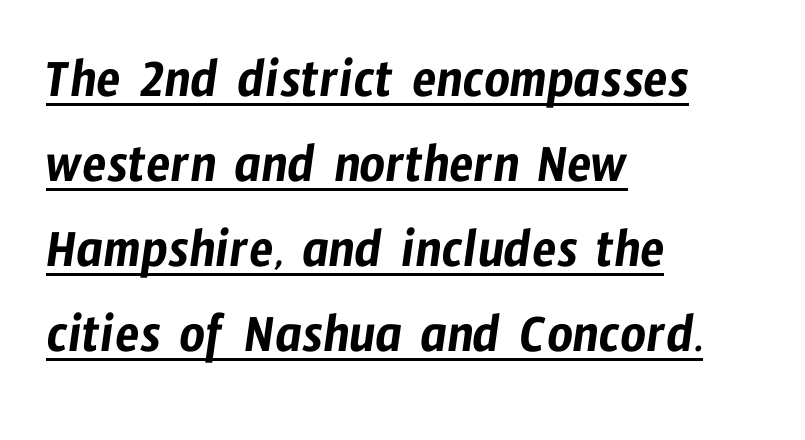
Q: Is the typeface a serif or a sans-serif typeface? A: Sans-serif.
Q: Is the text underlined? A: Yes.
Q: How is the paragraph aligned? A: Left-aligned.
Q: Is the spacing between letters normal or unusually wide? A: Normal.
Q: Is the spacing between lines tight, normal or loose? A: Normal.
Q: Width (condensed, normal, or wide)? A: Condensed.
Q: Stroke contrast? A: Low.
Q: x-height? A: Medium.
Q: Monospaced? A: No.
